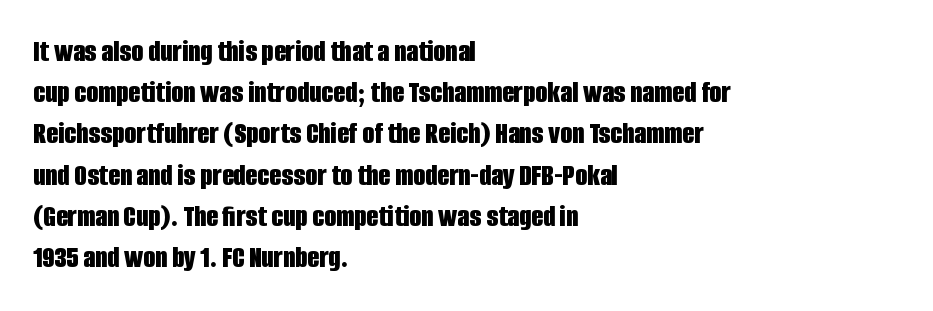
Q: Is the text bold? A: Yes.
Q: Is the text italic (slanted)? A: No, it is upright.
Q: Is the typeface a serif or a sans-serif typeface? A: Sans-serif.
Q: Is the text underlined? A: No.
Q: How is the paragraph aligned? A: Left-aligned.
Q: Is the spacing between letters normal or unusually wide? A: Normal.
Q: Is the spacing between lines tight, normal or loose? A: Normal.
Q: Width (condensed, normal, or wide)? A: Condensed.
Q: Stroke contrast? A: Low.
Q: x-height? A: Large.
Q: Monospaced? A: No.
